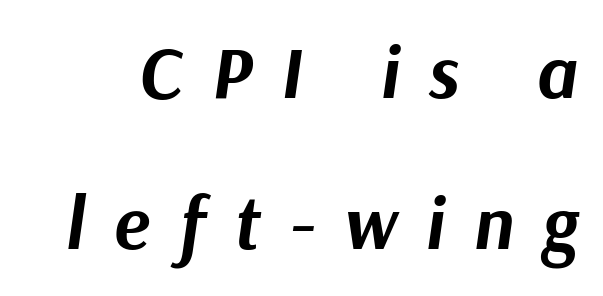
{"italic": "yes", "lean": "right", "slant_degrees": 9, "bold": "yes", "weight": "bold", "width": "normal", "stroke_contrast": "medium", "x_height": "medium", "monospaced": "no", "underline": "no", "line_spacing": "loose", "line_spacing_ratio": 2.01, "letter_spacing": "wide", "letter_spacing_em": 0.39, "glyph_px": 75}
